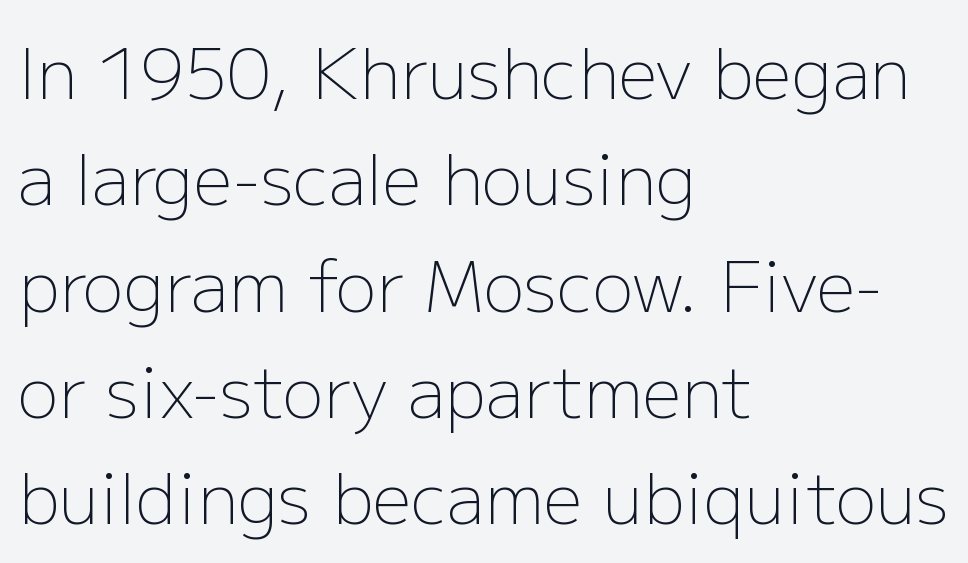
The type family on display is of the sans-serif kind. Observe the ordinary spacing: letters are neighbours, not strangers. A typesetter would call this proportional, since set widths differ per character. Every row of glyphs begins at an identical x-position on the left. Weight: regular or lighter.
